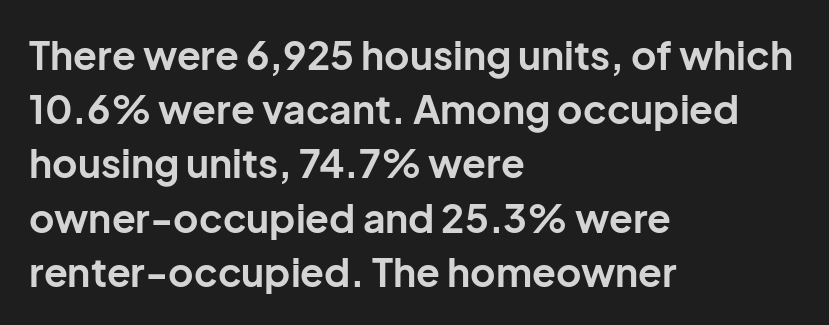
The image shows 39 px bold sans-serif type, upright; set left-aligned, normal line spacing (1.39x), normal letter spacing, not underlined; low stroke contrast and a medium x-height.
